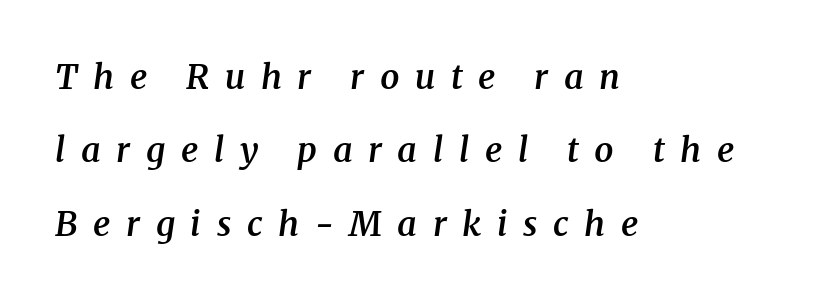
Alignment: flush left. A typesetter would call this proportional, since set widths differ per character. The rendering shows small feet on the letterforms — a serif design. Tracking value appears strongly positive — letters spread wide.
